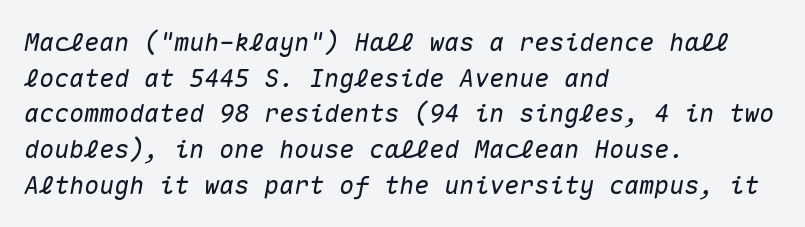
There's an unmistakable incline to the writing here. Plain, unruled lines of type. Vertically, the passage feels balanced, rows spaced as you'd expect. The face used here is rendered with its standard letterfit. In CSS terms this would be text-align: left.
